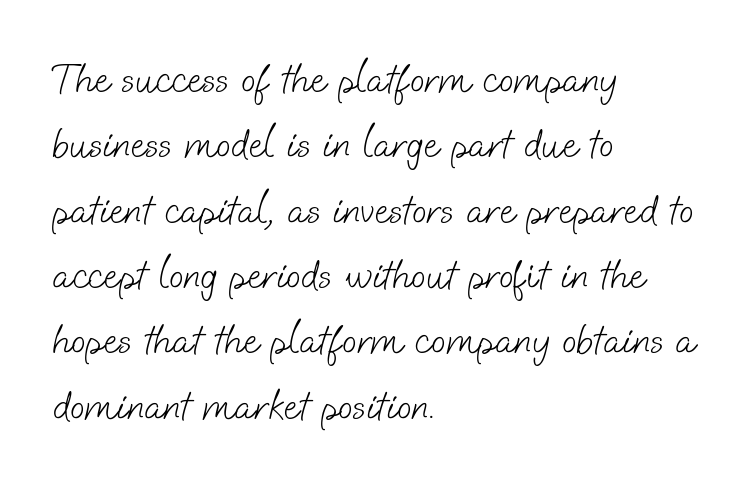
{"serif": "no", "bold": "no", "weight": "light", "width": "normal", "stroke_contrast": "low", "x_height": "small", "monospaced": "no", "underline": "no", "align": "left", "line_spacing": "normal", "line_spacing_ratio": 1.52, "letter_spacing": "normal", "letter_spacing_em": 0.0, "glyph_px": 43}
